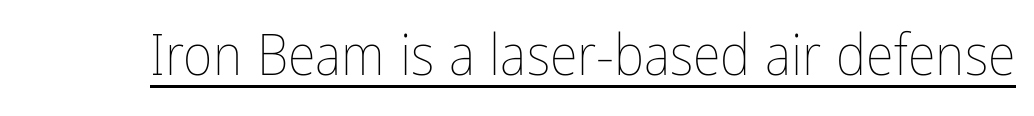
The image shows 57 px thin, condensed type, upright; set normal letter spacing, underlined; low stroke contrast and a medium x-height.
